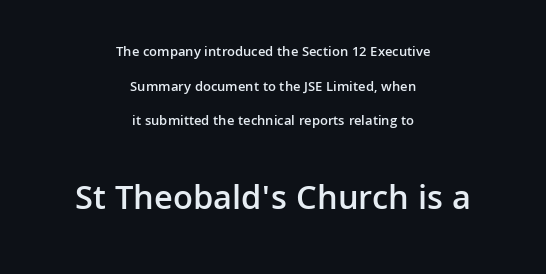
Typesetter's note — lower block bumped up in size, upper block left smaller. The rendering uses natural spacing where letterforms have individual widths. The typesetter chose a symmetrical, centered arrangement here. In terms of leading, this rendering errs on the spacious side.
